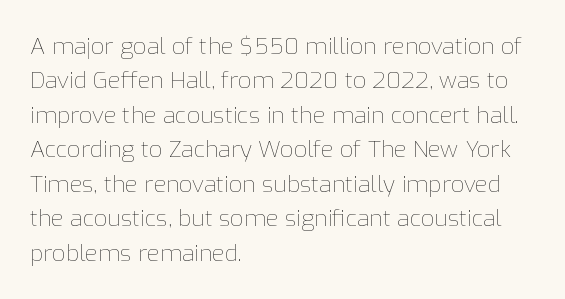
Q: Is the text bold? A: No.
Q: Is the text italic (slanted)? A: No, it is upright.
Q: Is the text underlined? A: No.
Q: How is the paragraph aligned? A: Left-aligned.
Q: Is the spacing between letters normal or unusually wide? A: Normal.
Q: Is the spacing between lines tight, normal or loose? A: Normal.
